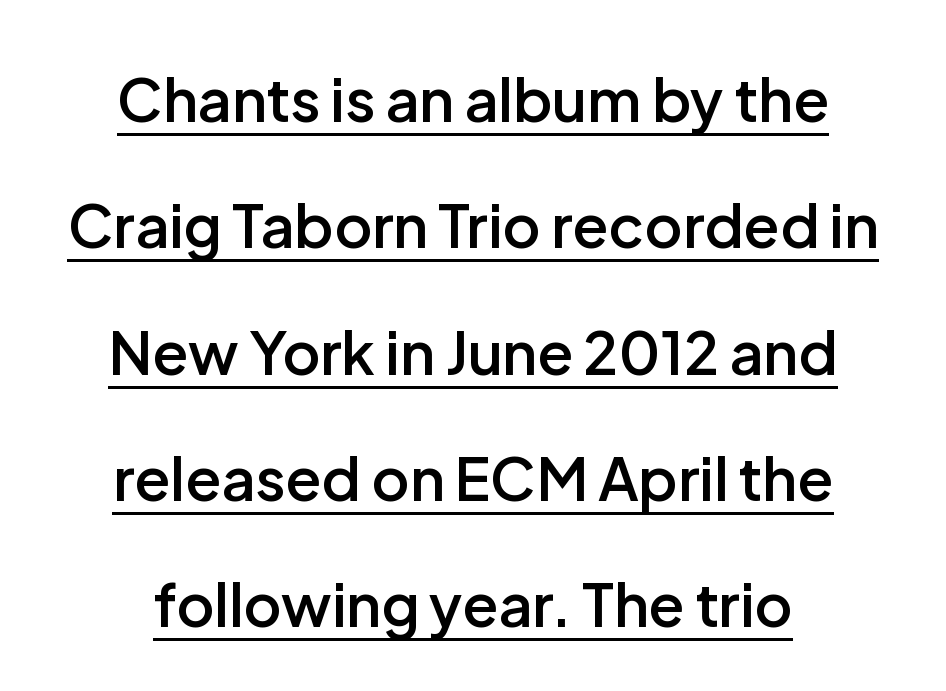
The image shows 59 px semibold sans-serif type, upright; set centered, loose line spacing (2.14x), normal letter spacing, underlined; low stroke contrast and a medium x-height.
